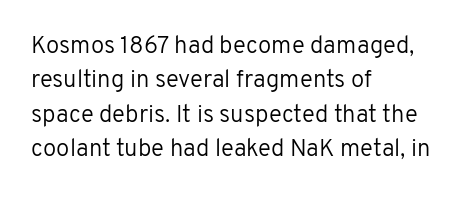
Q: Is the text bold? A: No.
Q: Is the text italic (slanted)? A: No, it is upright.
Q: Is the text underlined? A: No.
Q: How is the paragraph aligned? A: Left-aligned.
Q: Is the spacing between letters normal or unusually wide? A: Normal.
Q: Is the spacing between lines tight, normal or loose? A: Normal.
